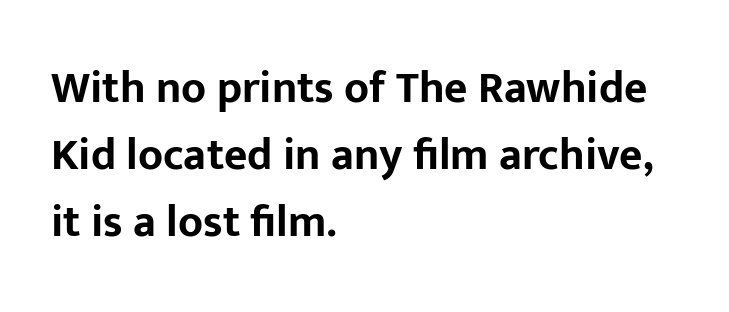
{"serif": "no", "italic": "no", "bold": "yes", "weight": "bold", "width": "normal", "stroke_contrast": "low", "x_height": "medium", "monospaced": "no", "underline": "no", "align": "left", "line_spacing": "normal", "line_spacing_ratio": 1.49, "letter_spacing": "normal", "letter_spacing_em": 0.0, "glyph_px": 45}
